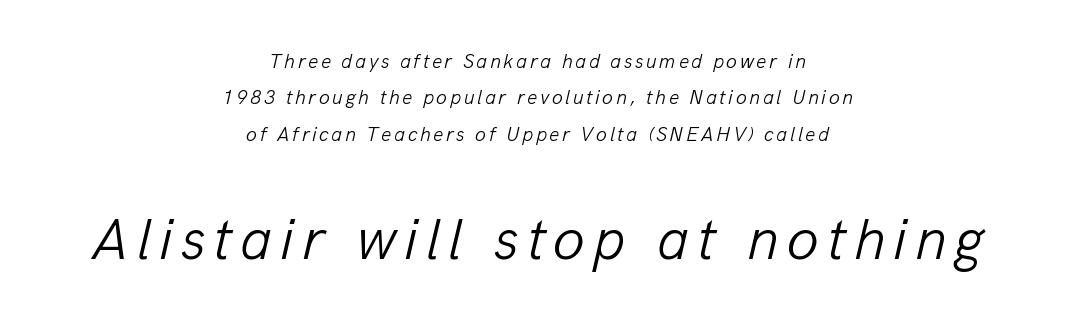
Block two is the big one; block one sits smaller above it. Heft: none added — not bold. This sample has the flowing, uneven cadence of proportional lettering. Looking at the ascenders, they clearly lean. Caption: multi-line text, centered on the measure.
